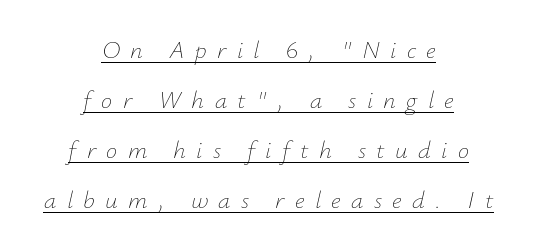
Does the lettering tilt? It does — this is italic. This sample uses expanded letter spacing, leaving extra air between glyphs. Glance below the letters and you will spot a drawn line. A student would call this center alignment; a typographer would say set centered. The leading is generous, giving the passage an open texture. Heft: none added — not bold.
